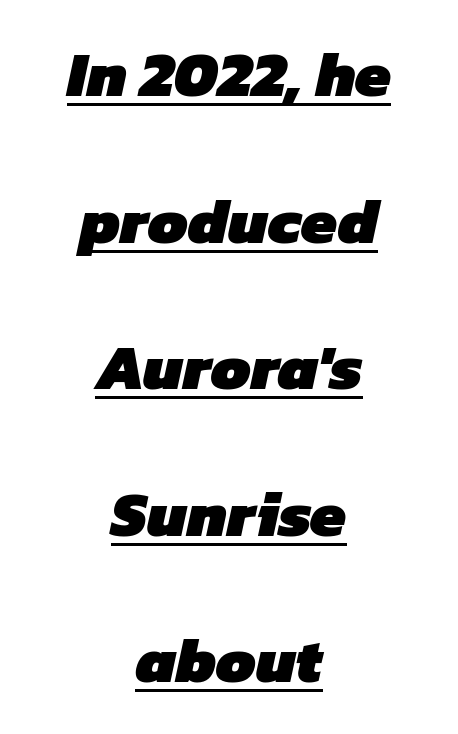
{"serif": "no", "bold": "yes", "weight": "heavy", "width": "normal", "stroke_contrast": "low", "x_height": "medium", "monospaced": "no", "underline": "yes", "align": "center", "line_spacing": "loose", "line_spacing_ratio": 2.29, "letter_spacing": "normal", "letter_spacing_em": 0.0, "glyph_px": 64}
